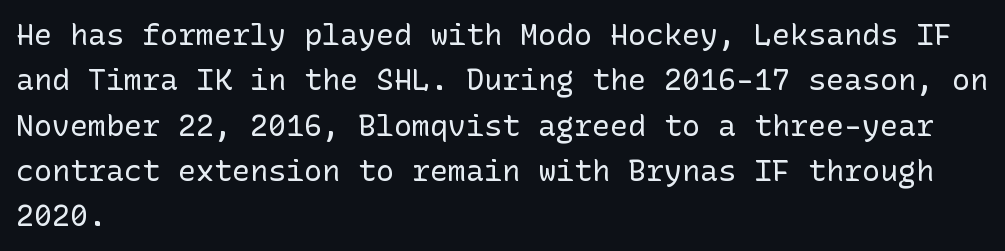
{"serif": "no", "italic": "no", "bold": "no", "weight": "regular", "width": "normal", "stroke_contrast": "low", "x_height": "medium", "underline": "no", "align": "left", "line_spacing": "normal", "line_spacing_ratio": 1.51, "letter_spacing": "normal", "letter_spacing_em": 0.0, "glyph_px": 30}
